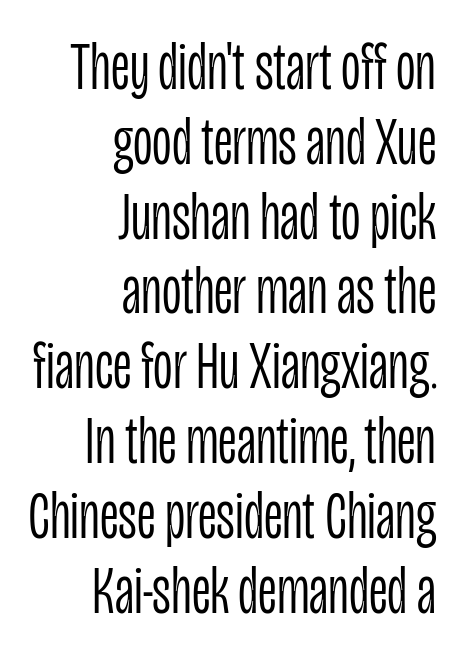
Q: Is the text bold? A: No.
Q: Is the text italic (slanted)? A: No, it is upright.
Q: Is the typeface a serif or a sans-serif typeface? A: Sans-serif.
Q: Is the text underlined? A: No.
Q: How is the paragraph aligned? A: Right-aligned.
Q: Is the spacing between letters normal or unusually wide? A: Normal.
Q: Is the spacing between lines tight, normal or loose? A: Tight.
Q: Width (condensed, normal, or wide)? A: Condensed.
Q: Stroke contrast? A: Low.
Q: x-height? A: Large.
Q: Monospaced? A: No.
